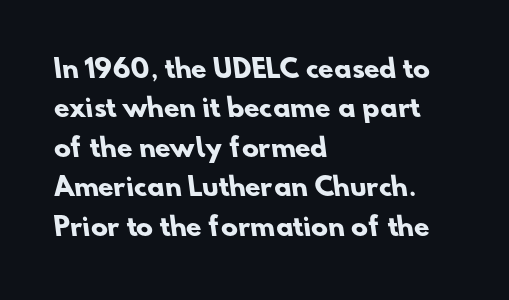
The letterforms sit shoulder to shoulder at normal distance. These words are printed bold, with thick strokes throughout. This sample is left-justified, so line endings fall wherever the words run out. Leading matches the norm, producing a regular column.
